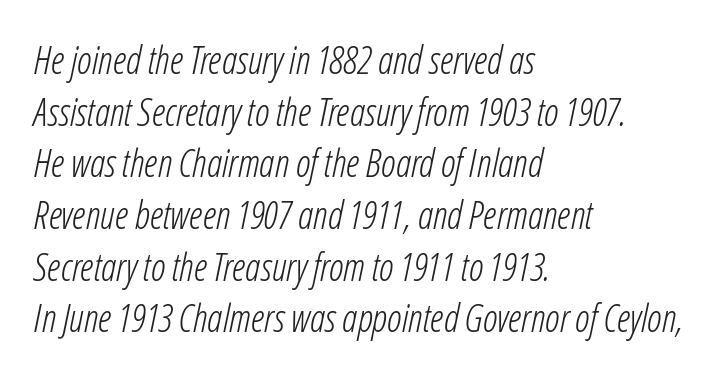
{"italic": "yes", "lean": "right", "slant_degrees": 12, "bold": "no", "weight": "light", "width": "condensed", "stroke_contrast": "low", "x_height": "medium", "monospaced": "no", "underline": "no", "align": "left", "line_spacing": "normal", "line_spacing_ratio": 1.36, "letter_spacing": "normal", "letter_spacing_em": 0.0, "glyph_px": 38}
